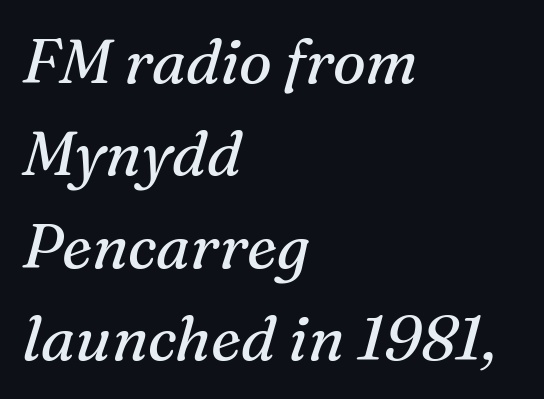
Q: Is the text bold? A: No.
Q: Is the text italic (slanted)? A: Yes, it leans right by about 16 degrees.
Q: Is the typeface a serif or a sans-serif typeface? A: Serif.
Q: Is the text underlined? A: No.
Q: How is the paragraph aligned? A: Left-aligned.
Q: Is the spacing between letters normal or unusually wide? A: Normal.
Q: Is the spacing between lines tight, normal or loose? A: Normal.
Q: Width (condensed, normal, or wide)? A: Normal.
Q: Stroke contrast? A: Medium.
Q: x-height? A: Medium.
Q: Monospaced? A: No.
